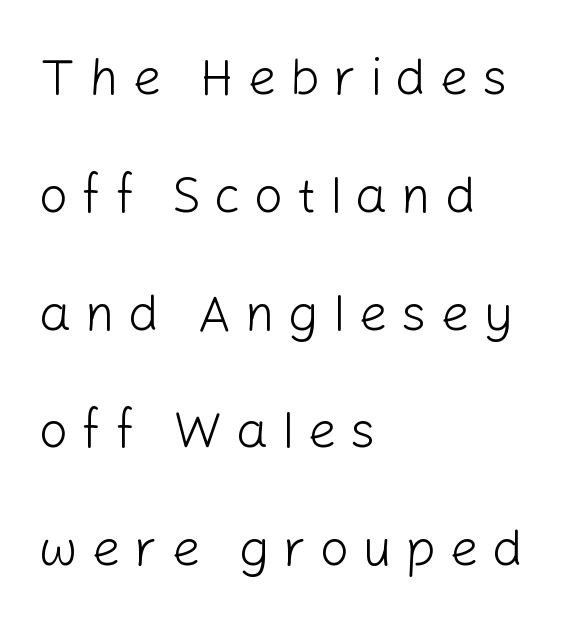
The image shows 51 px light sans-serif type, upright; set left-aligned, loose line spacing (2.31x), unusually wide letter spacing (+0.26 em), not underlined; low stroke contrast and a medium x-height.
